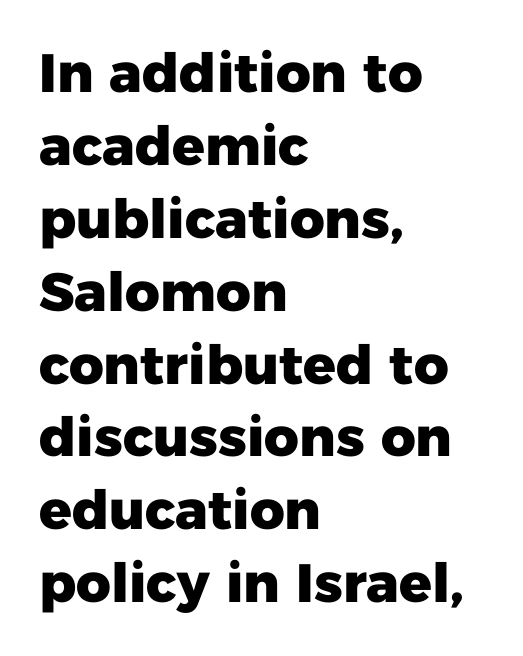
The image shows 54 px heavy sans-serif type, upright; set left-aligned, normal line spacing (1.35x), normal letter spacing, not underlined; low stroke contrast and a medium x-height.
